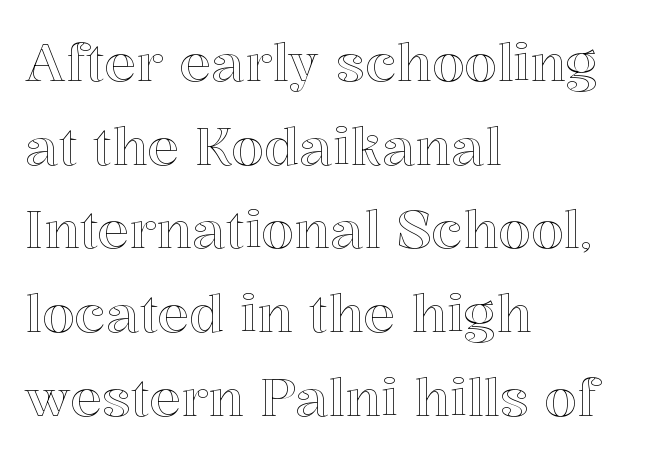
Is there any slant? The stems are plumb. The compositor pushed each line to the left boundary. Varying glyph widths throughout — classic text-font behaviour. The string is rendered with underlining switched off.
